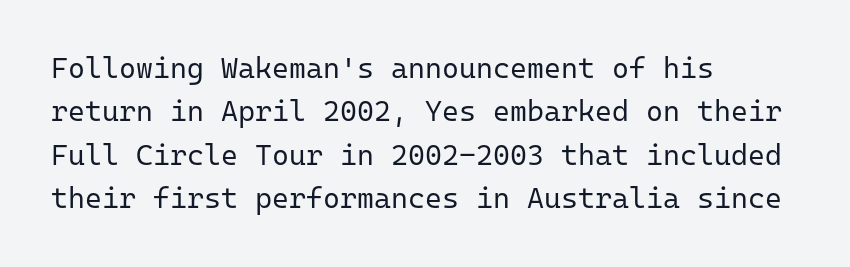
The image shows 29 px regular-weight sans-serif type, upright, monospaced; set left-aligned, normal line spacing (1.5x), normal letter spacing, not underlined; low stroke contrast and a medium x-height.
